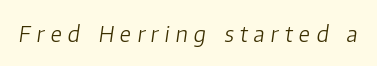
The image shows 22 px text type, italic (leaning right); set unusually wide letter spacing (+0.28 em), not underlined.
